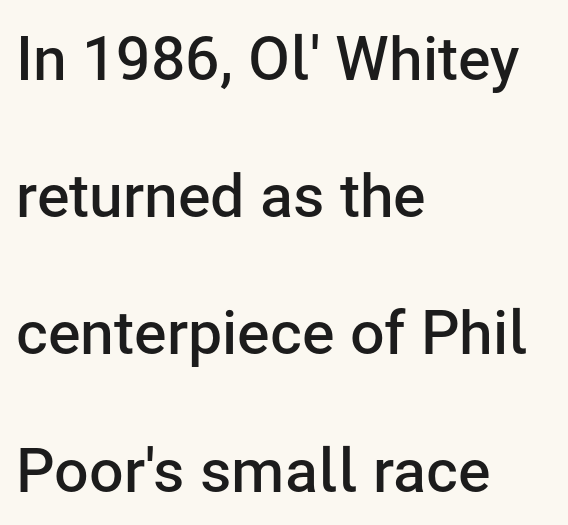
The image shows 61 px semibold sans-serif type, upright; set left-aligned, loose line spacing (2.25x), normal letter spacing, not underlined; low stroke contrast and a medium x-height.
